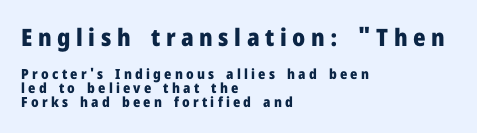
Q: Is the text bold? A: Yes.
Q: Is the text italic (slanted)? A: No, it is upright.
Q: Is the text underlined? A: No.
Q: How is the paragraph aligned? A: Left-aligned.
Q: Is the spacing between letters normal or unusually wide? A: Unusually wide.
Q: Is the spacing between lines tight, normal or loose? A: Tight.
Q: Which block of text is set in a larger size, the first (top) or the second (bottom)? A: The first (top) one.
